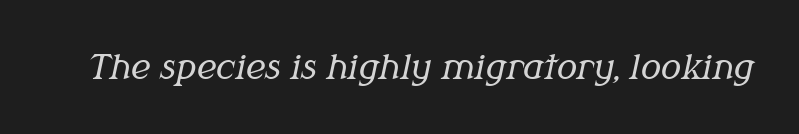
Q: Is the text bold? A: No.
Q: Is the text italic (slanted)? A: Yes, it leans right by about 12 degrees.
Q: Is the typeface a serif or a sans-serif typeface? A: Serif.
Q: Is the text underlined? A: No.
Q: Is the spacing between letters normal or unusually wide? A: Normal.
Q: Width (condensed, normal, or wide)? A: Normal.
Q: Stroke contrast? A: Medium.
Q: x-height? A: Medium.
Q: Monospaced? A: No.
